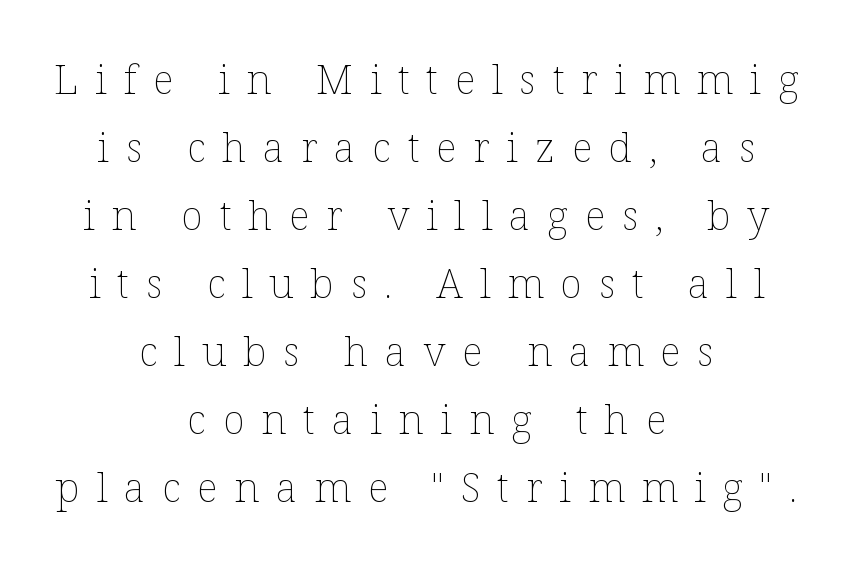
The image shows 41 px thin type, upright; set centered, normal line spacing (1.66x), unusually wide letter spacing (+0.41 em), not underlined; low stroke contrast and a medium x-height.
